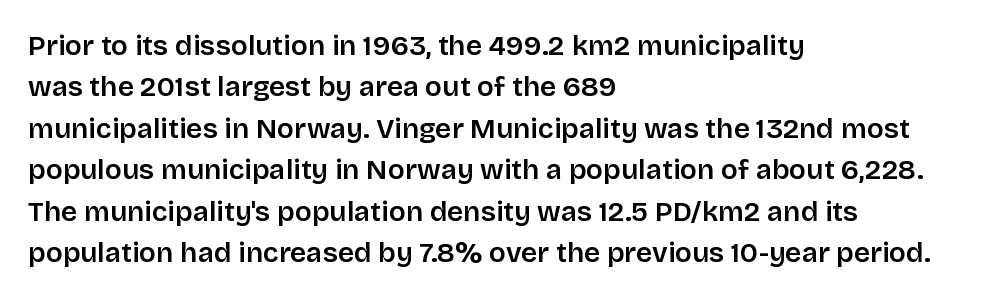
Q: Is the text bold? A: Semi-bold.
Q: Is the text italic (slanted)? A: No, it is upright.
Q: Is the typeface a serif or a sans-serif typeface? A: Sans-serif.
Q: Is the text underlined? A: No.
Q: How is the paragraph aligned? A: Left-aligned.
Q: Is the spacing between letters normal or unusually wide? A: Normal.
Q: Is the spacing between lines tight, normal or loose? A: Normal.
Q: Width (condensed, normal, or wide)? A: Normal.
Q: Stroke contrast? A: Low.
Q: x-height? A: Large.
Q: Monospaced? A: No.
